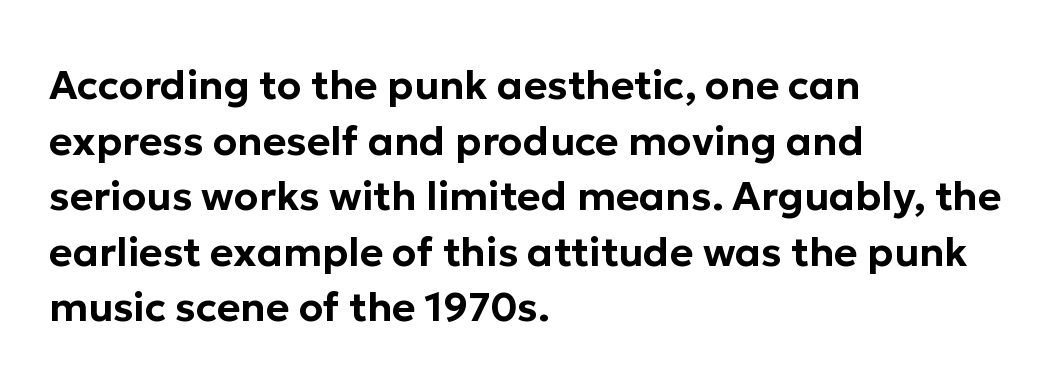
The image shows 40 px sans-serif type, upright; set left-aligned, normal line spacing (1.39x), normal letter spacing, not underlined; low stroke contrast and a medium x-height.
